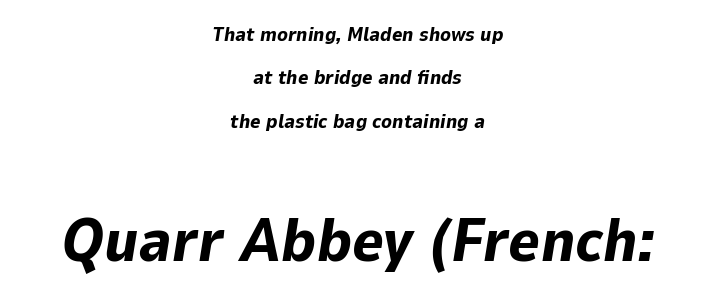
{"italic": "yes", "lean": "right", "slant_degrees": 9, "bold": "yes", "weight": "bold", "width": "normal", "stroke_contrast": "low", "x_height": "medium", "monospaced": "no", "underline": "no", "align": "center", "line_spacing": "loose", "line_spacing_ratio": 2.17, "letter_spacing": "normal", "letter_spacing_em": 0.0, "larger_block": "second", "size_ratio": 3.05, "glyph_px": 61}
